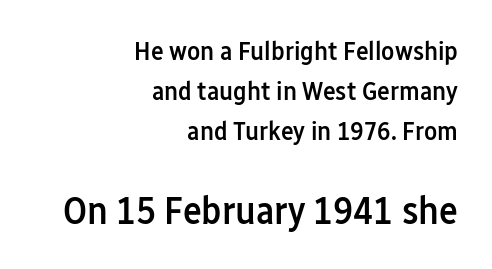
{"serif": "no", "italic": "no", "bold": "semi", "weight": "semibold", "width": "condensed", "stroke_contrast": "low", "x_height": "medium", "monospaced": "no", "underline": "no", "align": "right", "line_spacing": "normal", "line_spacing_ratio": 1.48, "letter_spacing": "normal", "letter_spacing_em": 0.0, "larger_block": "second", "size_ratio": 1.48, "glyph_px": 40}
